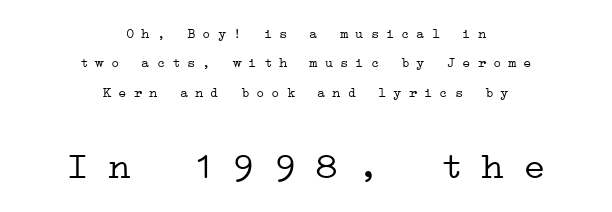
The image shows 38 px light, wide serif type, upright; set centered, loose line spacing (2.1x), unusually wide letter spacing (+0.49 em), not underlined; the second (bottom) block is 2.71x larger; low stroke contrast and a medium x-height.
